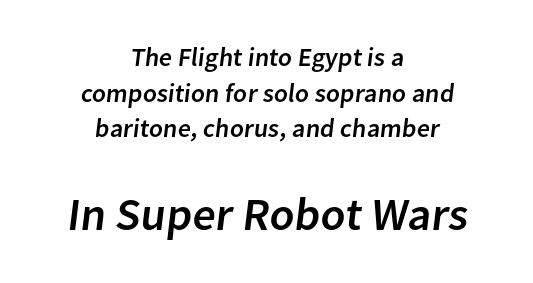
{"serif": "no", "width": "normal", "stroke_contrast": "low", "x_height": "medium", "monospaced": "no", "underline": "no", "align": "center", "line_spacing": "normal", "line_spacing_ratio": 1.37, "letter_spacing": "normal", "letter_spacing_em": 0.0, "larger_block": "second", "size_ratio": 1.77, "glyph_px": 46}
